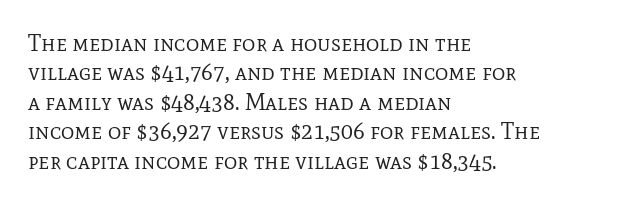
{"italic": "no", "bold": "no", "underline": "no", "align": "left", "line_spacing": "normal", "line_spacing_ratio": 1.28, "letter_spacing": "normal", "letter_spacing_em": 0.0, "glyph_px": 23}
